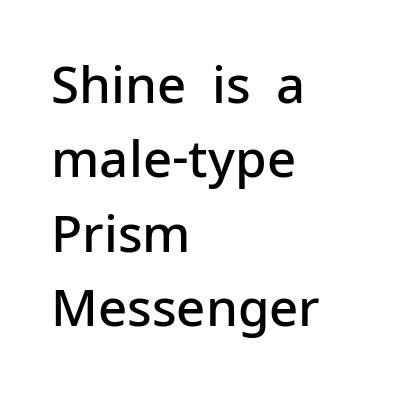
Q: Is the text bold? A: Semi-bold.
Q: Is the text italic (slanted)? A: No, it is upright.
Q: Is the typeface a serif or a sans-serif typeface? A: Sans-serif.
Q: Is the text underlined? A: No.
Q: How is the paragraph aligned? A: Left-aligned.
Q: Is the spacing between letters normal or unusually wide? A: Normal.
Q: Is the spacing between lines tight, normal or loose? A: Normal.
Q: Width (condensed, normal, or wide)? A: Normal.
Q: Stroke contrast? A: Low.
Q: x-height? A: Medium.
Q: Monospaced? A: No.
